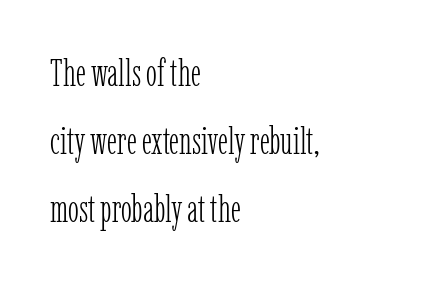
The image shows 37 px light, condensed serif type, upright; set left-aligned, line spacing 1.84x, normal letter spacing, not underlined; low stroke contrast and a medium x-height.
